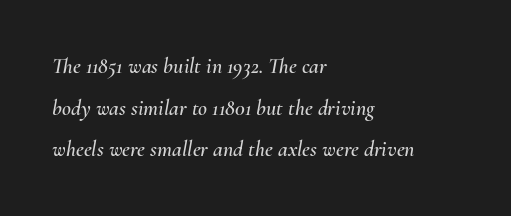
The image shows 22 px text type, italic (leaning right); set left-aligned, line spacing 1.89x, normal letter spacing, not underlined.
